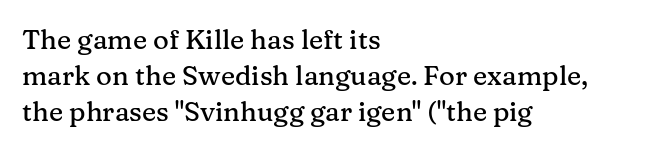
Q: Is the text italic (slanted)? A: No, it is upright.
Q: Is the text underlined? A: No.
Q: How is the paragraph aligned? A: Left-aligned.
Q: Is the spacing between letters normal or unusually wide? A: Normal.
Q: Is the spacing between lines tight, normal or loose? A: Normal.
